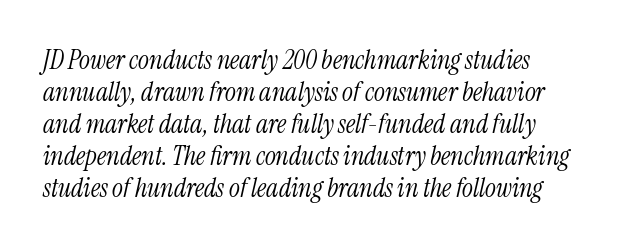
Stroke mass is kept to a normal reading level or below. Descenders are the only things crossing below the line. The passage shown has conventional tracking throughout. An italicized treatment has been applied to the whole sample.
